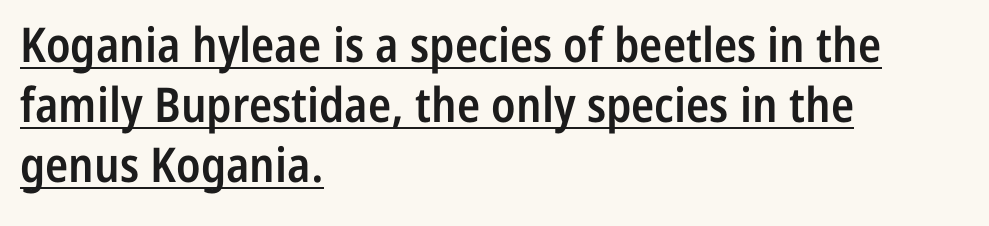
{"serif": "no", "italic": "no", "bold": "semi", "weight": "semibold", "width": "condensed", "stroke_contrast": "low", "x_height": "medium", "monospaced": "no", "underline": "yes", "align": "left", "line_spacing": "normal", "line_spacing_ratio": 1.25, "letter_spacing": "normal", "letter_spacing_em": 0.0, "glyph_px": 48}
